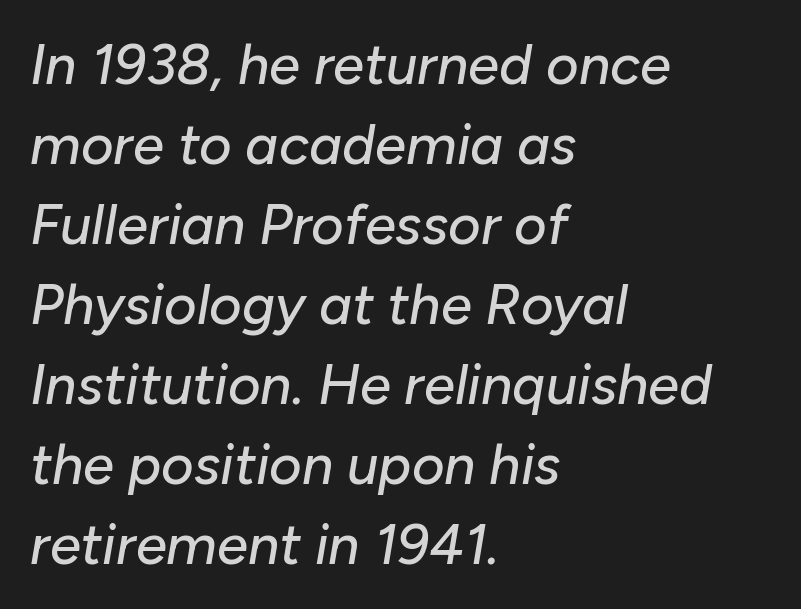
{"italic": "yes", "lean": "right", "slant_degrees": 10, "width": "normal", "stroke_contrast": "low", "x_height": "medium", "monospaced": "no", "underline": "no", "align": "left", "line_spacing": "normal", "line_spacing_ratio": 1.43, "letter_spacing": "normal", "letter_spacing_em": 0.0, "glyph_px": 56}
